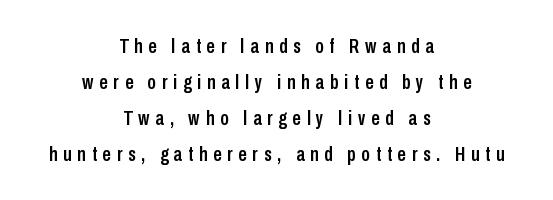
Words appear elongated and porous because spacing is wide. You can tell it's not italic because the verticals are truly vertical. Decoration check: the copy has no underline. The whitespace from short lines is split evenly between both sides.
